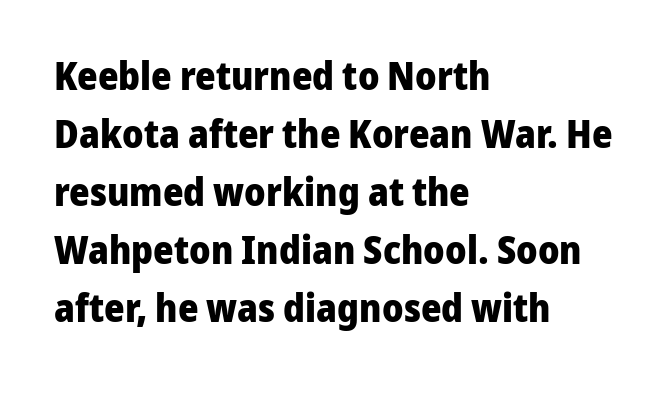
Q: Is the text bold? A: Yes.
Q: Is the text italic (slanted)? A: No, it is upright.
Q: Is the typeface a serif or a sans-serif typeface? A: Sans-serif.
Q: Is the text underlined? A: No.
Q: How is the paragraph aligned? A: Left-aligned.
Q: Is the spacing between letters normal or unusually wide? A: Normal.
Q: Is the spacing between lines tight, normal or loose? A: Normal.
Q: Width (condensed, normal, or wide)? A: Normal.
Q: Stroke contrast? A: Low.
Q: x-height? A: Medium.
Q: Monospaced? A: No.
